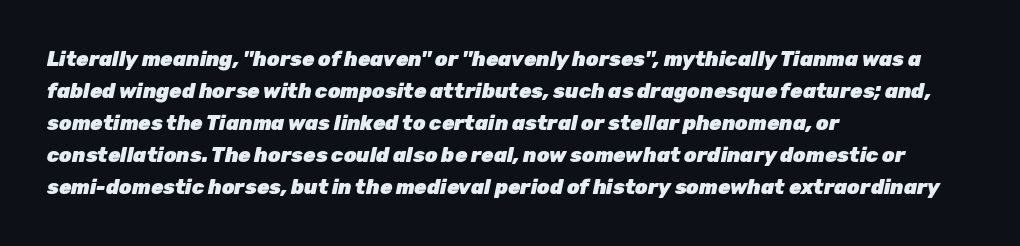
{"italic": "yes", "lean": "right", "slant_degrees": 12, "bold": "yes", "underline": "no", "align": "left", "line_spacing": "normal", "line_spacing_ratio": 1.6, "letter_spacing": "normal", "letter_spacing_em": 0.0, "glyph_px": 20}
